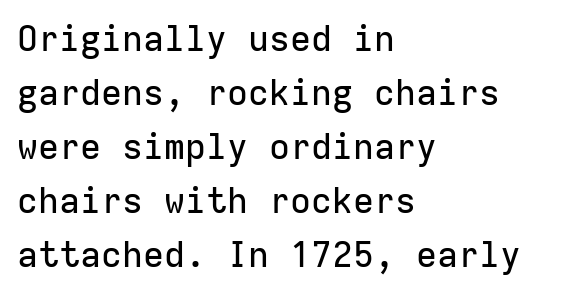
{"serif": "no", "italic": "no", "width": "normal", "stroke_contrast": "low", "x_height": "medium", "monospaced": "yes", "underline": "no", "align": "left", "line_spacing": "normal", "line_spacing_ratio": 1.54, "letter_spacing": "normal", "letter_spacing_em": 0.0, "glyph_px": 35}
